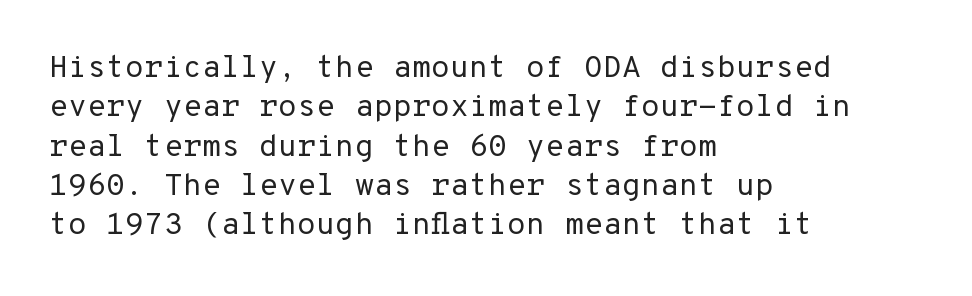
The image shows 31 px regular-weight sans-serif type, upright, monospaced; set left-aligned, normal line spacing (1.27x), normal letter spacing, not underlined; low stroke contrast and a medium x-height.
